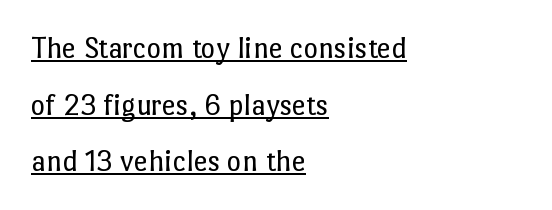
Line beginnings align vertically; line endings do not. Observe the ordinary spacing: letters are neighbours, not strangers. Each stroke keeps to a modest, everyday thickness or less. Underline: present. These lines are rendered in a variable-pitch font. No italicization has been applied; the sample stays upright.
